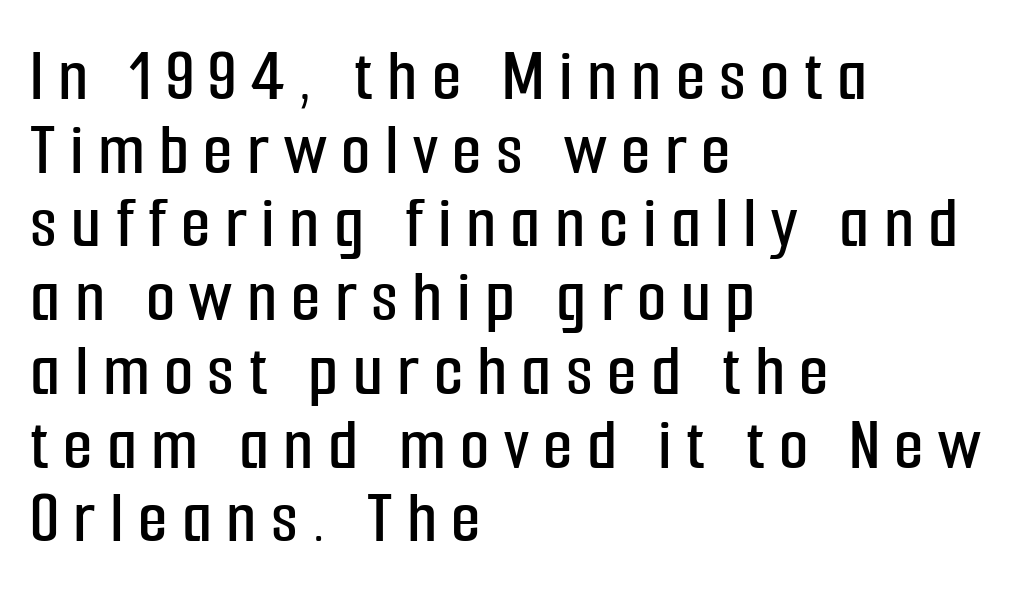
The image shows 76 px condensed sans-serif type, upright; set left-aligned, tight line spacing (0.97x), not underlined; low stroke contrast and a medium x-height.
